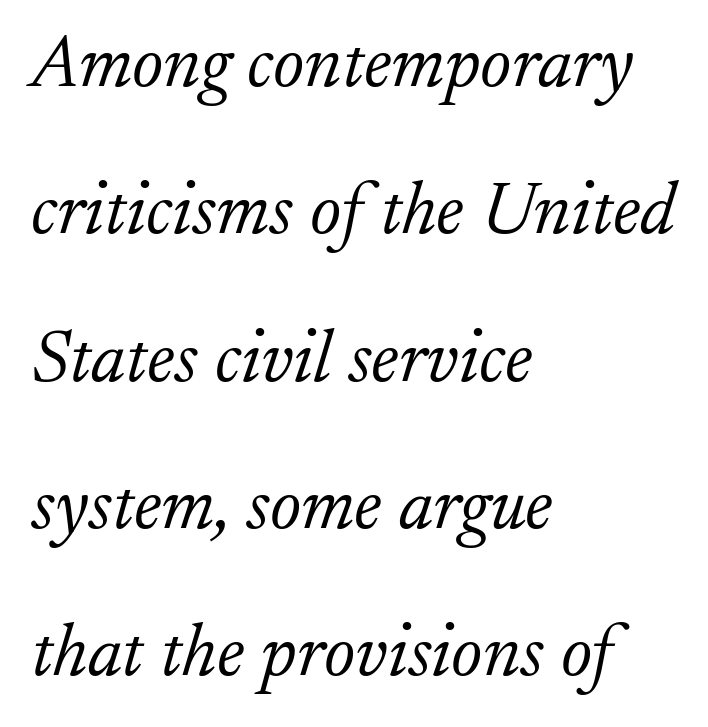
{"serif": "yes", "italic": "yes", "lean": "right", "slant_degrees": 17, "bold": "no", "weight": "light", "width": "normal", "stroke_contrast": "low", "x_height": "small", "monospaced": "no", "underline": "no", "align": "left", "line_spacing": "loose", "line_spacing_ratio": 1.99, "letter_spacing": "normal", "letter_spacing_em": 0.0, "glyph_px": 74}
